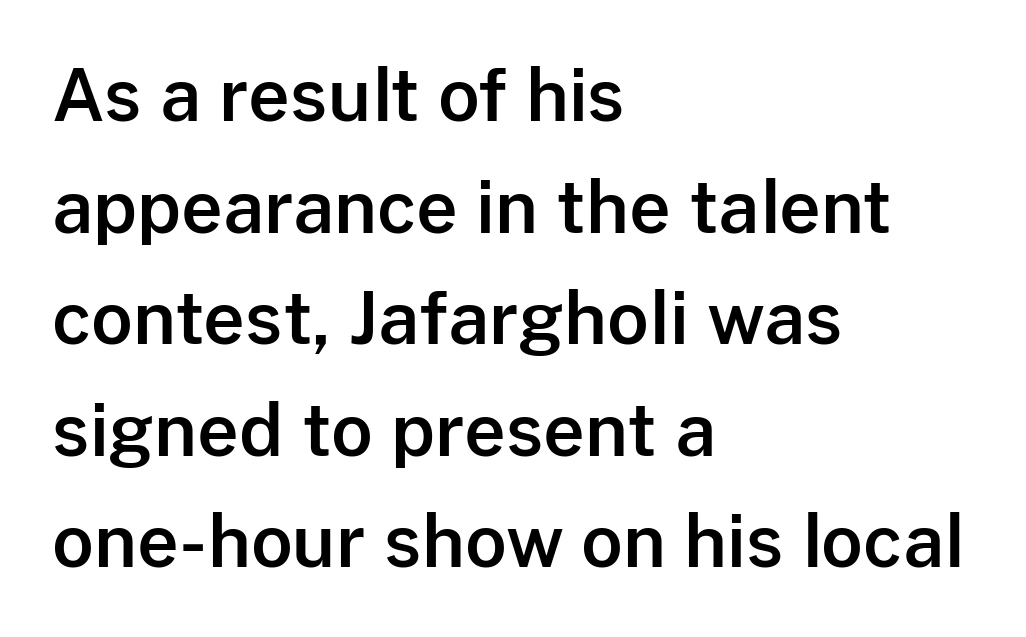
Note the varied advance widths — an 'i' is clearly narrower than an 'm'. You can tell it's not italic because the verticals are truly vertical. Rule under the text: the space is simply empty. All the whitespace from short lines collects on the right. Classification — sans serif. One glance says typical: line gaps are just what's usual.
